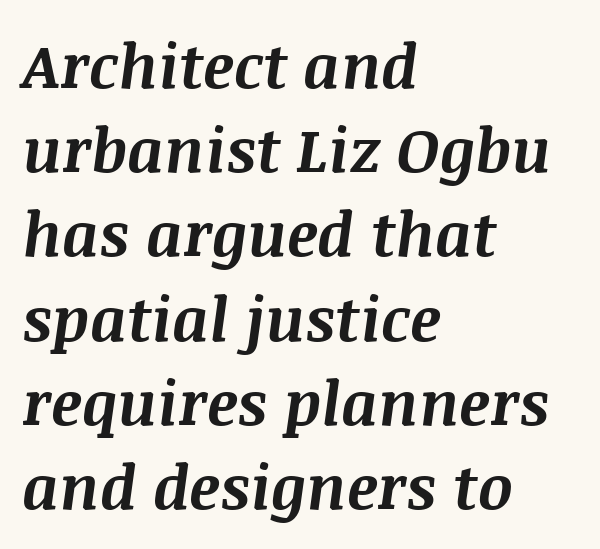
Check the space under the baseline: it is left empty. Does extra space separate the letters? No, they use regular spacing. The lines in this sample share a left origin and differ only in where they stop. Honestly, the row spacing looks completely unremarkable. It's the slanting kind of type.
